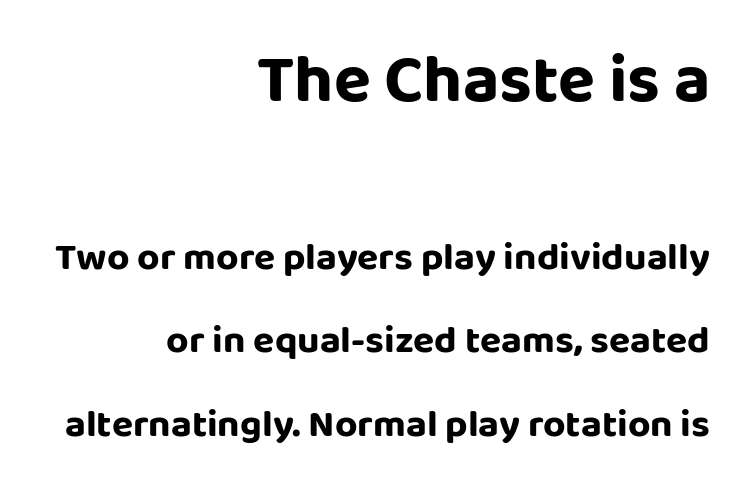
Compared with a flush-left layout, this one pins lines to the opposite, right side. Bold? Absolutely — the strokes are thick and heavy. This sample uses a sans-serif face. Unmarked baselines from the first word to the last. The space between consecutive lines is lavish.
